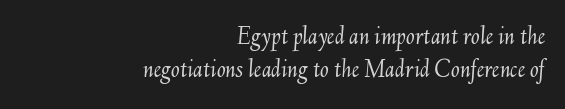
Q: Is the text bold? A: No.
Q: Is the text italic (slanted)? A: Yes, it leans right by about 6 degrees.
Q: Is the text underlined? A: No.
Q: How is the paragraph aligned? A: Right-aligned.
Q: Is the spacing between letters normal or unusually wide? A: Normal.
Q: Is the spacing between lines tight, normal or loose? A: Normal.
